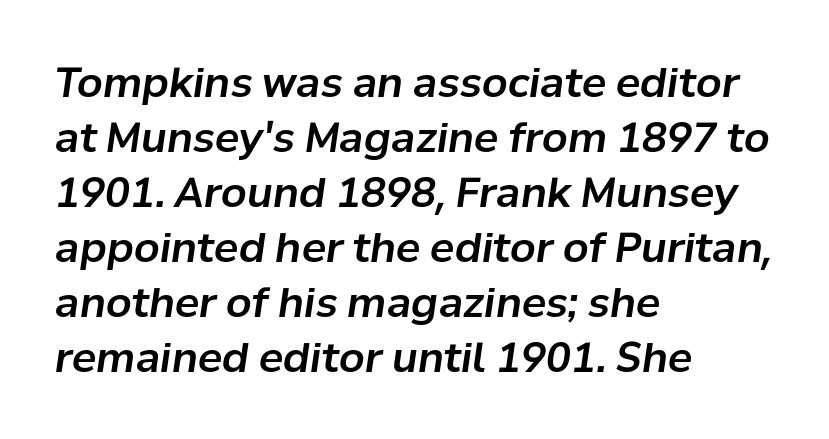
The image shows 41 px text type, italic (leaning right); set left-aligned, normal line spacing (1.34x), normal letter spacing, not underlined; low stroke contrast and a medium x-height.
